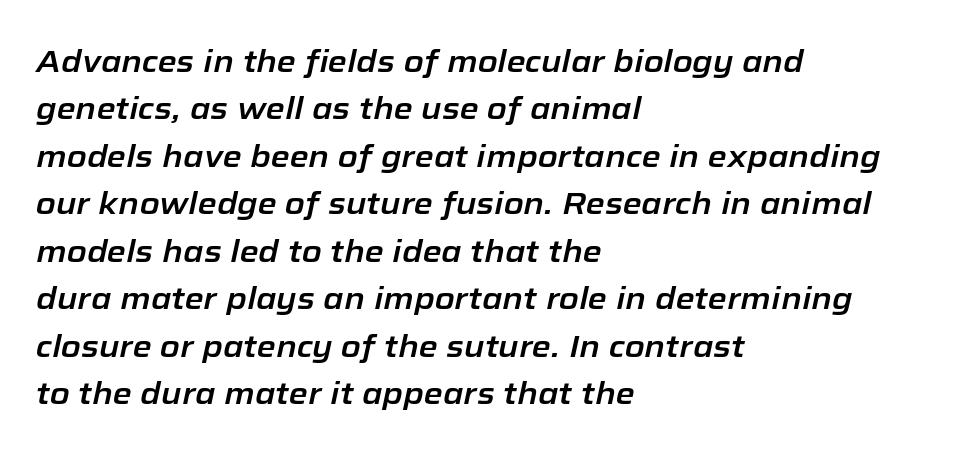
The compositor pushed each line to the left boundary. The rendering applies a slant to the glyphs. Glance below the letters and you will spot only blank space. Does extra space separate the letters? No, they use regular spacing.
